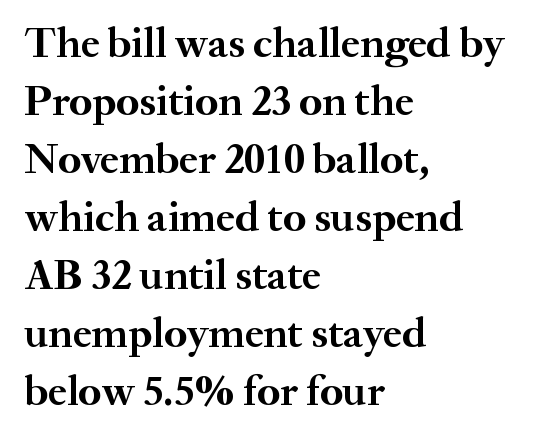
Here the glyphs are tracked normally, forming tight word shapes. Each letter keeps its own natural width here, so spacing adapts to shape. Reading down the block, your eye returns to a fixed left position each line. Any mark beneath the type? The region is blank. I'd describe the lettering as bold — thick and assertive. This is roman type, the default non-slanted kind.
